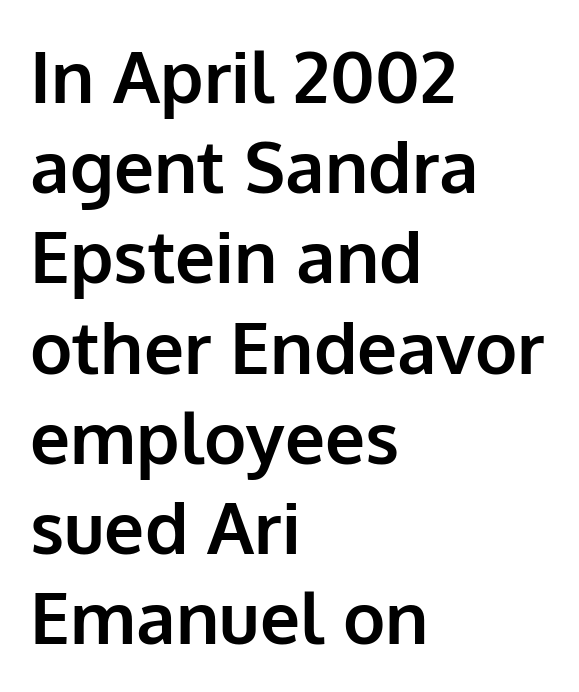
Q: Is the text bold? A: Yes.
Q: Is the text italic (slanted)? A: No, it is upright.
Q: Is the typeface a serif or a sans-serif typeface? A: Sans-serif.
Q: Is the text underlined? A: No.
Q: How is the paragraph aligned? A: Left-aligned.
Q: Is the spacing between letters normal or unusually wide? A: Normal.
Q: Is the spacing between lines tight, normal or loose? A: Normal.
Q: Width (condensed, normal, or wide)? A: Normal.
Q: Stroke contrast? A: Low.
Q: x-height? A: Medium.
Q: Monospaced? A: No.
